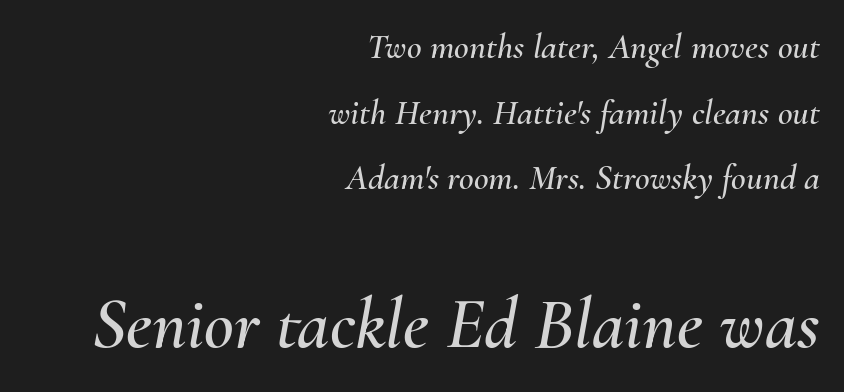
Compared with typical body copy, the letter spacing here is the same. In CSS terms this would be text-align: right. The foot of each line stays bare and open. It's the slanting kind of type.
